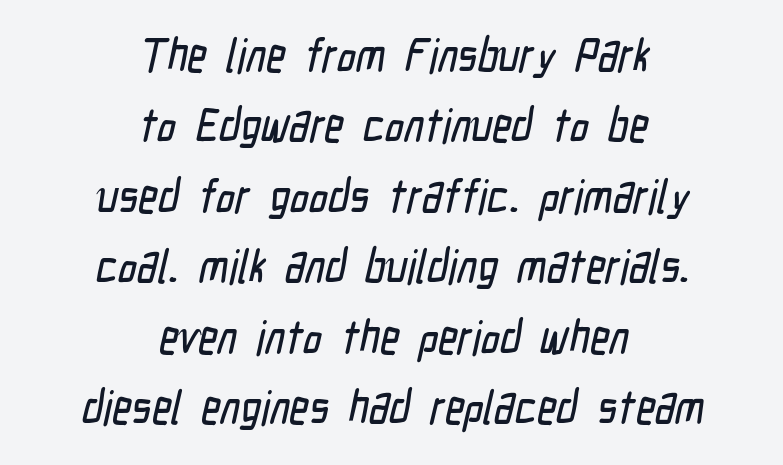
Q: Is the typeface a serif or a sans-serif typeface? A: Sans-serif.
Q: Is the text underlined? A: No.
Q: How is the paragraph aligned? A: Centered.
Q: Is the spacing between letters normal or unusually wide? A: Normal.
Q: Is the spacing between lines tight, normal or loose? A: Normal.
Q: Width (condensed, normal, or wide)? A: Condensed.
Q: Stroke contrast? A: Low.
Q: x-height? A: Medium.
Q: Monospaced? A: No.
